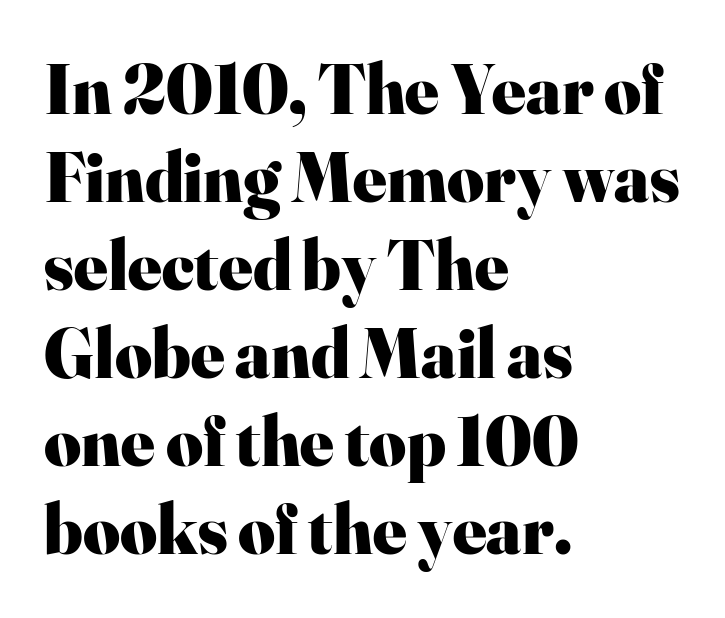
{"serif": "yes", "italic": "no", "bold": "yes", "weight": "heavy", "width": "normal", "stroke_contrast": "high", "x_height": "small", "monospaced": "no", "underline": "no", "align": "left", "line_spacing_ratio": 1.24, "letter_spacing": "normal", "letter_spacing_em": 0.0, "glyph_px": 71}
